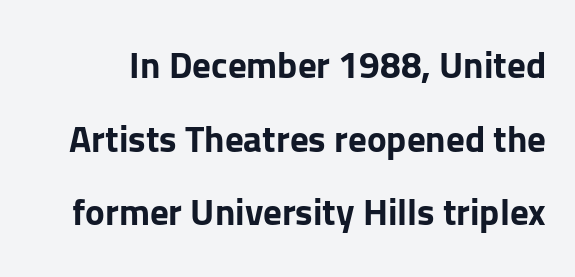
Q: Is the text bold? A: Yes.
Q: Is the text italic (slanted)? A: No, it is upright.
Q: Is the typeface a serif or a sans-serif typeface? A: Sans-serif.
Q: Is the text underlined? A: No.
Q: Is the spacing between letters normal or unusually wide? A: Normal.
Q: Is the spacing between lines tight, normal or loose? A: Loose.
Q: Width (condensed, normal, or wide)? A: Normal.
Q: Stroke contrast? A: Low.
Q: x-height? A: Medium.
Q: Monospaced? A: No.
